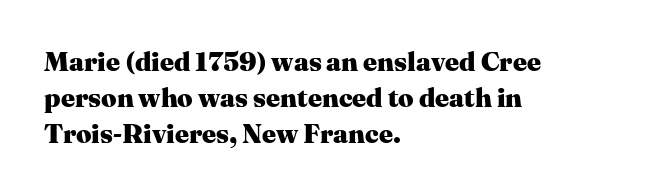
Q: Is the text bold? A: Yes.
Q: Is the text italic (slanted)? A: No, it is upright.
Q: Is the text underlined? A: No.
Q: How is the paragraph aligned? A: Left-aligned.
Q: Is the spacing between letters normal or unusually wide? A: Normal.
Q: Is the spacing between lines tight, normal or loose? A: Normal.
